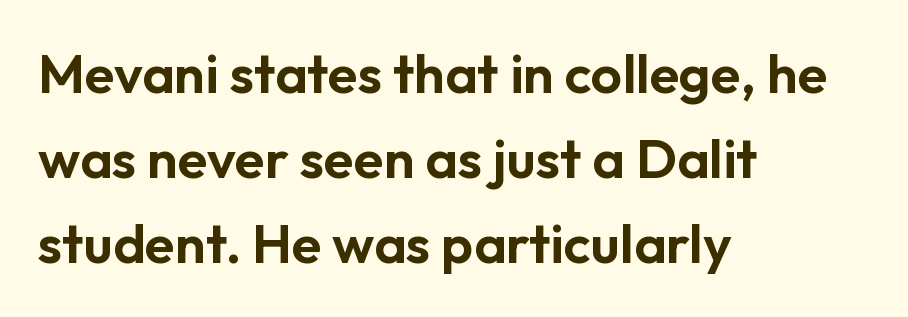
Q: Is the text italic (slanted)? A: No, it is upright.
Q: Is the typeface a serif or a sans-serif typeface? A: Sans-serif.
Q: Is the text underlined? A: No.
Q: How is the paragraph aligned? A: Left-aligned.
Q: Is the spacing between letters normal or unusually wide? A: Normal.
Q: Is the spacing between lines tight, normal or loose? A: Normal.
Q: Width (condensed, normal, or wide)? A: Normal.
Q: Stroke contrast? A: Low.
Q: x-height? A: Medium.
Q: Monospaced? A: No.
